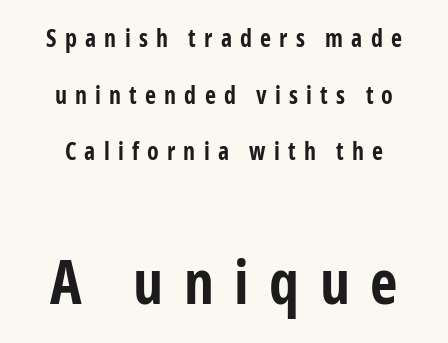
{"serif": "no", "italic": "no", "bold": "yes", "weight": "bold", "width": "condensed", "stroke_contrast": "low", "x_height": "medium", "monospaced": "no", "underline": "no", "align": "center", "line_spacing": "loose", "line_spacing_ratio": 2.36, "letter_spacing": "wide", "letter_spacing_em": 0.34, "larger_block": "second", "size_ratio": 2.5, "glyph_px": 60}
